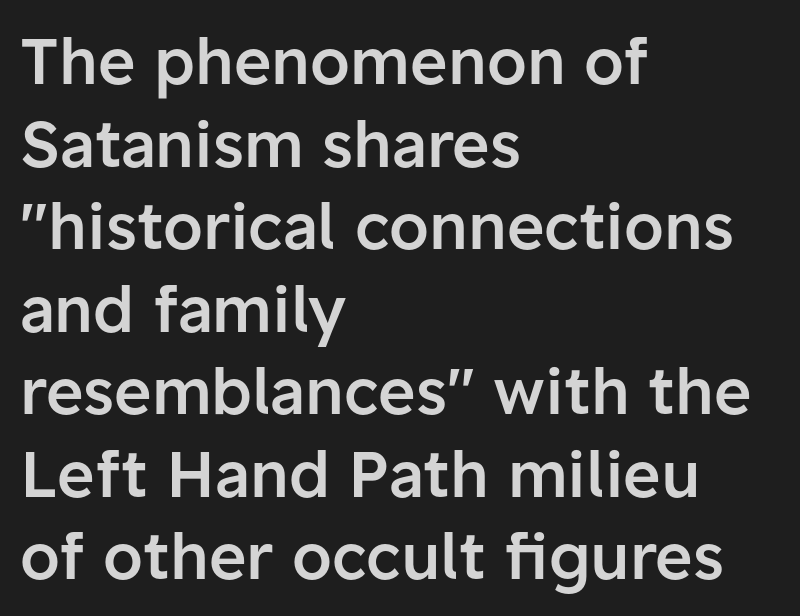
{"serif": "no", "italic": "no", "bold": "semi", "weight": "semibold", "width": "normal", "stroke_contrast": "low", "x_height": "medium", "monospaced": "no", "underline": "no", "align": "left", "line_spacing": "normal", "line_spacing_ratio": 1.29, "letter_spacing": "normal", "letter_spacing_em": 0.0, "glyph_px": 64}
